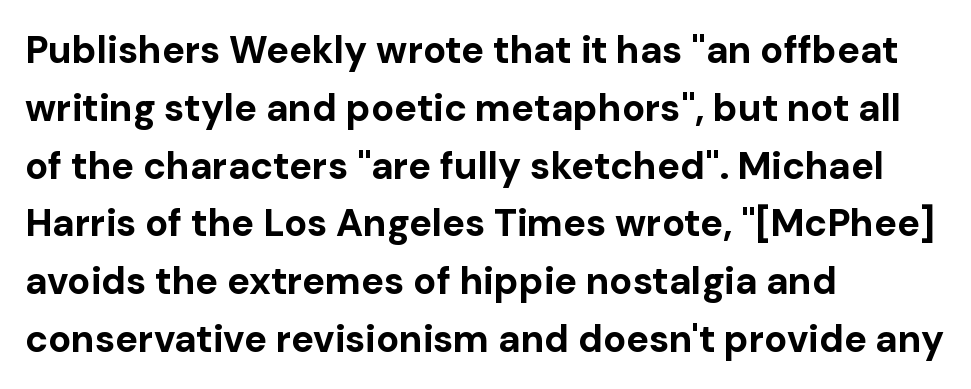
Q: Is the text bold? A: Yes.
Q: Is the text italic (slanted)? A: No, it is upright.
Q: Is the typeface a serif or a sans-serif typeface? A: Sans-serif.
Q: Is the text underlined? A: No.
Q: How is the paragraph aligned? A: Left-aligned.
Q: Is the spacing between letters normal or unusually wide? A: Normal.
Q: Is the spacing between lines tight, normal or loose? A: Normal.
Q: Width (condensed, normal, or wide)? A: Normal.
Q: Stroke contrast? A: Low.
Q: x-height? A: Medium.
Q: Monospaced? A: No.
